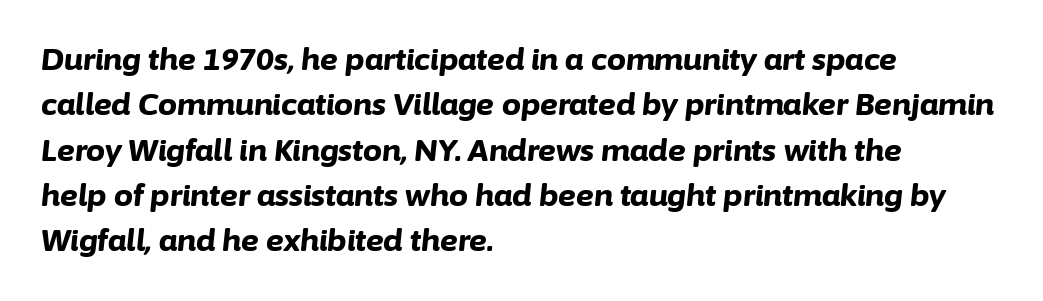
Strokes here are thick enough to call this a true bold. There's an unmistakable incline to the writing here. Regarding leading, the lines here are spaced in the standard way. Unmarked baselines from the first word to the last.
